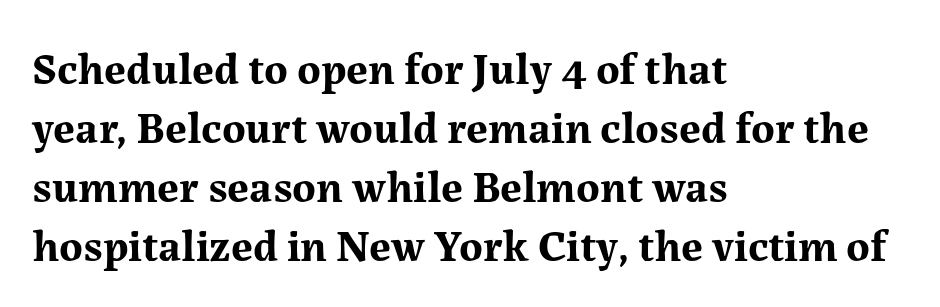
Is this a fixed-width face? No — the glyphs have proportional, varying widths. The letters stand straight up with perfectly vertical stems. Line spacing here is normal. The baseline area is clear. Heavy-handed strokes throughout: this text is bold. Line beginnings align vertically; line endings do not.
